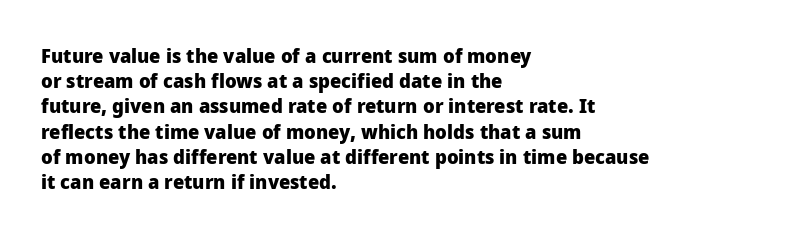
The space directly below the letters is spotless. This rendering uses left alignment, leaving the right contour irregular. The typography opts for an upright posture over an oblique one. Each word holds together tightly as a unit, with standard inter-letter gaps. Pretty heavy lettering here — definitely bold.
